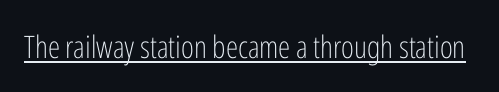
{"serif": "no", "italic": "no", "bold": "no", "weight": "light", "width": "condensed", "stroke_contrast": "low", "x_height": "medium", "monospaced": "no", "underline": "yes", "letter_spacing": "normal", "letter_spacing_em": 0.0, "glyph_px": 31}
